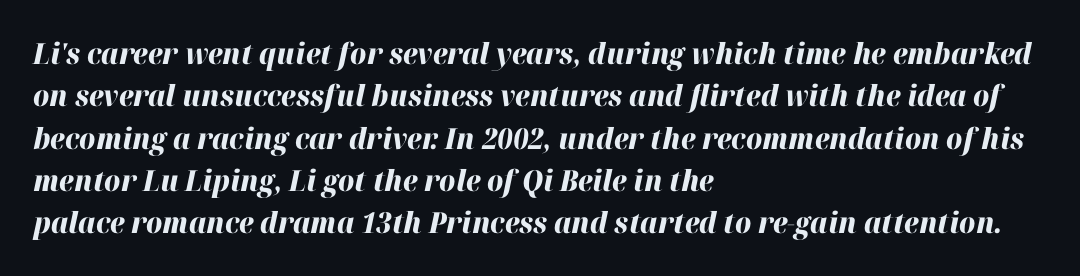
{"italic": "yes", "lean": "right", "slant_degrees": 12, "bold": "yes", "weight": "heavy", "width": "normal", "stroke_contrast": "high", "x_height": "medium", "monospaced": "no", "underline": "no", "align": "left", "line_spacing": "normal", "line_spacing_ratio": 1.46, "letter_spacing": "normal", "letter_spacing_em": 0.0, "glyph_px": 29}
